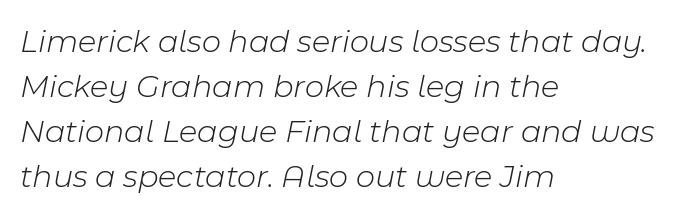
The rendering uses natural spacing where letterforms have individual widths. A light-to-regular cut is what we see here. Underline: absent. Does extra space separate the letters? No, they use regular spacing. This sample uses an oblique cut, with every glyph tilted off the vertical. Is the block centered? No — it sits flush against the left margin.
